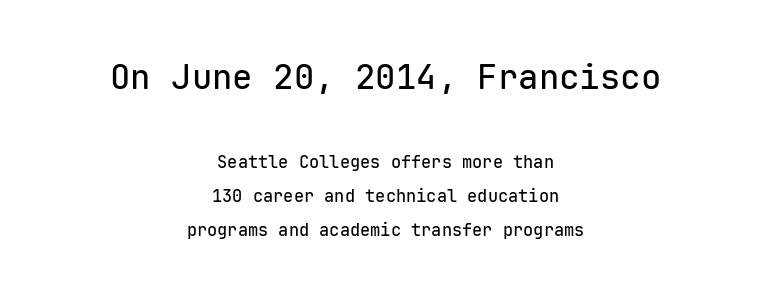
Q: Is the text italic (slanted)? A: No, it is upright.
Q: Is the typeface a serif or a sans-serif typeface? A: Sans-serif.
Q: Is the text underlined? A: No.
Q: How is the paragraph aligned? A: Centered.
Q: Is the spacing between letters normal or unusually wide? A: Normal.
Q: Is the spacing between lines tight, normal or loose? A: Loose.
Q: Which block of text is set in a larger size, the first (top) or the second (bottom)? A: The first (top) one.
Q: Width (condensed, normal, or wide)? A: Normal.
Q: Stroke contrast? A: Low.
Q: x-height? A: Medium.
Q: Monospaced? A: Yes.
